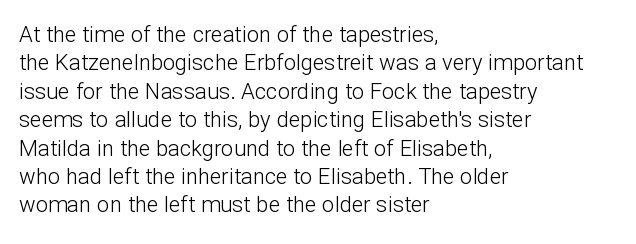
{"italic": "no", "bold": "no", "underline": "no", "align": "left", "line_spacing": "normal", "line_spacing_ratio": 1.29, "letter_spacing": "normal", "letter_spacing_em": 0.0, "glyph_px": 22}
